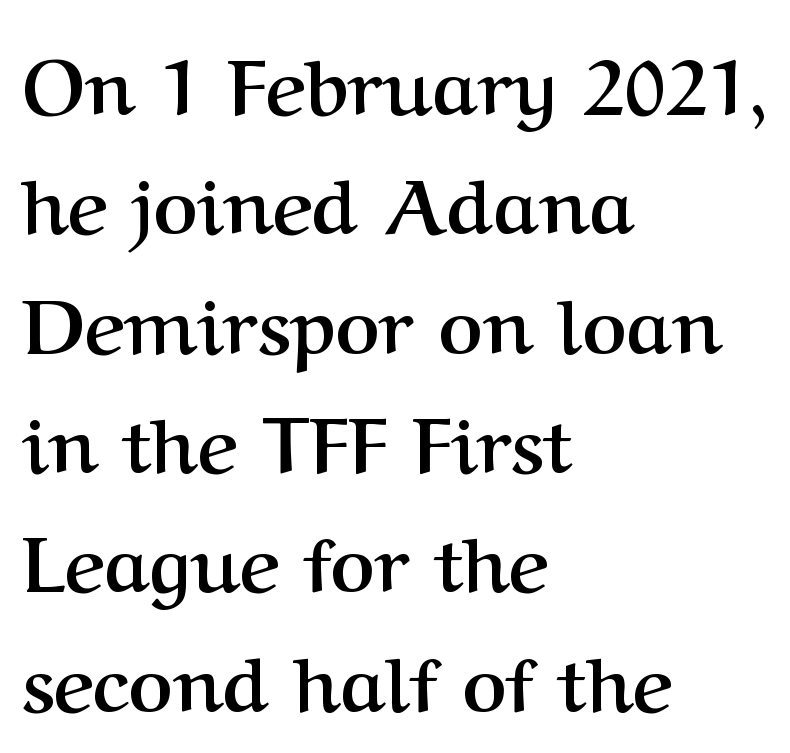
The image shows 76 px semibold serif type, upright; set left-aligned, normal line spacing (1.57x), normal letter spacing, not underlined; medium stroke contrast and a medium x-height.
